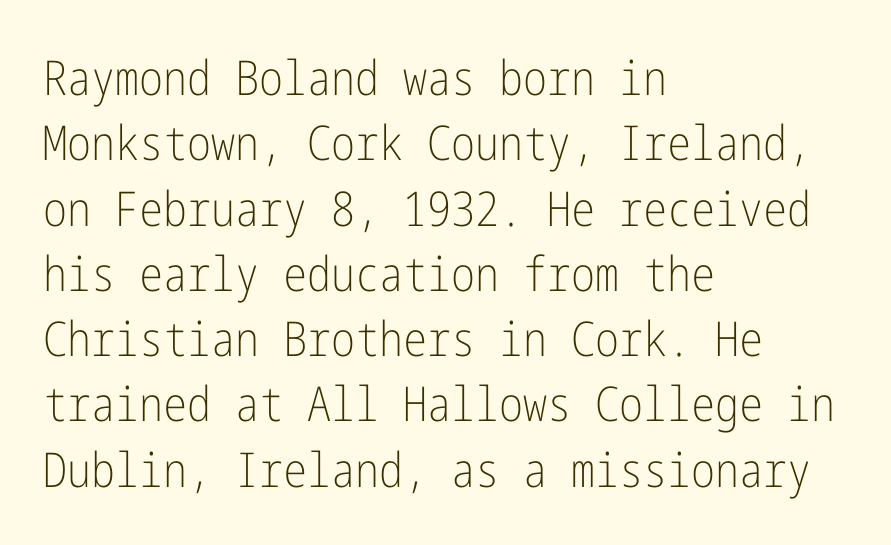
The image shows 48 px light, condensed sans-serif type, upright; set left-aligned, normal line spacing (1.36x), normal letter spacing, not underlined; low stroke contrast and a medium x-height.
